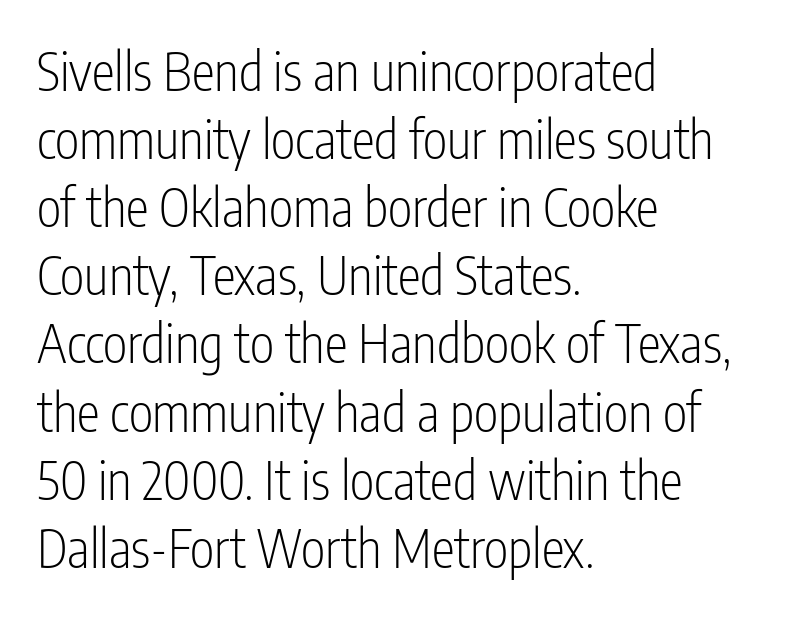
Q: Is the text bold? A: No.
Q: Is the text italic (slanted)? A: No, it is upright.
Q: Is the typeface a serif or a sans-serif typeface? A: Sans-serif.
Q: Is the text underlined? A: No.
Q: How is the paragraph aligned? A: Left-aligned.
Q: Is the spacing between letters normal or unusually wide? A: Normal.
Q: Is the spacing between lines tight, normal or loose? A: Normal.
Q: Width (condensed, normal, or wide)? A: Condensed.
Q: Stroke contrast? A: Low.
Q: x-height? A: Medium.
Q: Monospaced? A: No.
